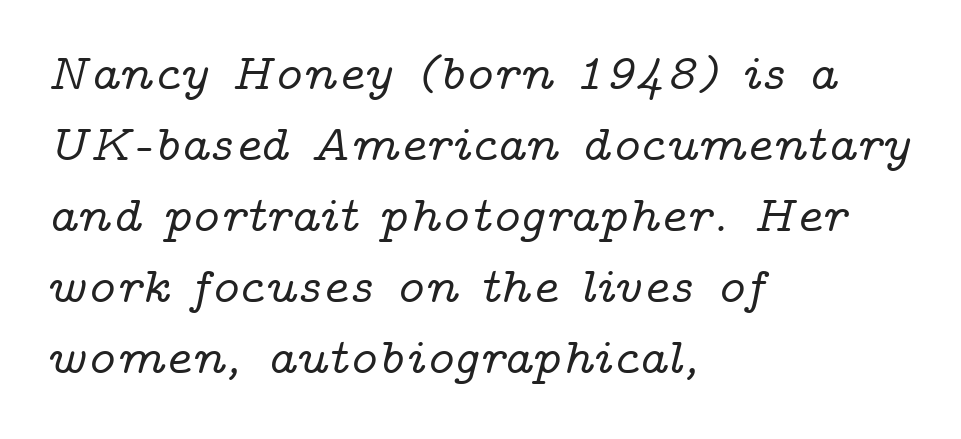
{"serif": "yes", "italic": "yes", "lean": "right", "slant_degrees": 14, "width": "wide", "stroke_contrast": "low", "x_height": "medium", "monospaced": "no", "underline": "no", "align": "left", "line_spacing": "normal", "line_spacing_ratio": 1.42, "letter_spacing": "normal", "letter_spacing_em": 0.0, "glyph_px": 50}
